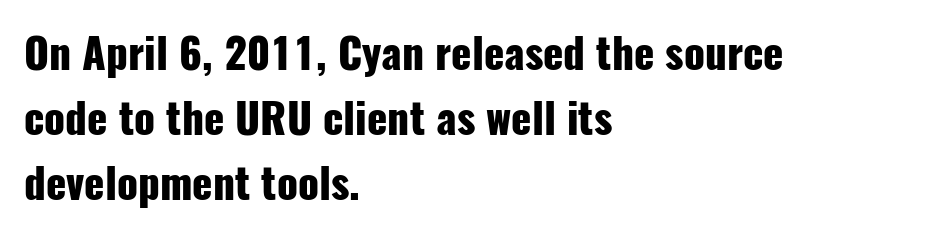
The image shows 42 px heavy, condensed sans-serif type, upright; set left-aligned, normal line spacing (1.55x), normal letter spacing, not underlined; low stroke contrast and a medium x-height.
